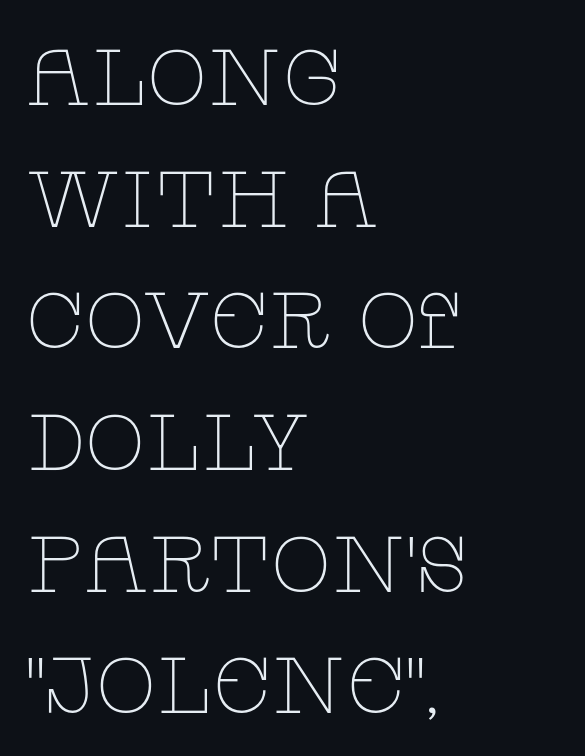
{"serif": "yes", "italic": "no", "bold": "no", "weight": "thin", "width": "wide", "stroke_contrast": "low", "x_height": "large", "monospaced": "no", "underline": "no", "align": "left", "line_spacing": "normal", "line_spacing_ratio": 1.54, "letter_spacing": "normal", "letter_spacing_em": 0.0, "glyph_px": 79}
